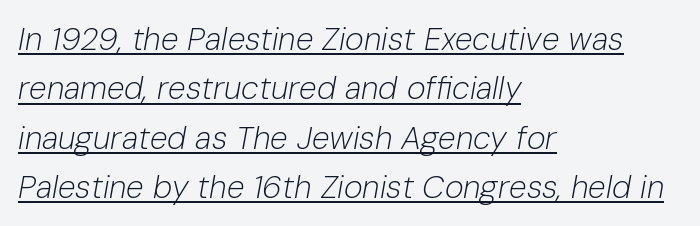
Notice how the stems are inclined rather than vertical — that's the hallmark of italics. Leading matches the norm, producing a regular column. Where is the straight margin? On the left. Underlining? Definitely there. Weight: not bold — regular or lighter.
